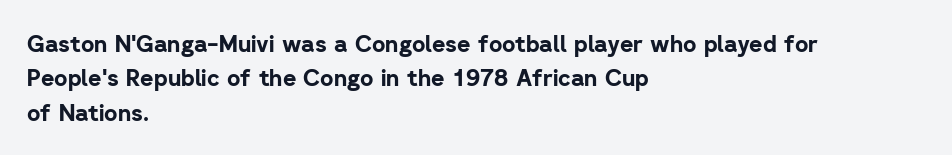
The image shows 23 px bold type, upright; set left-aligned, normal line spacing (1.5x), normal letter spacing, not underlined.
